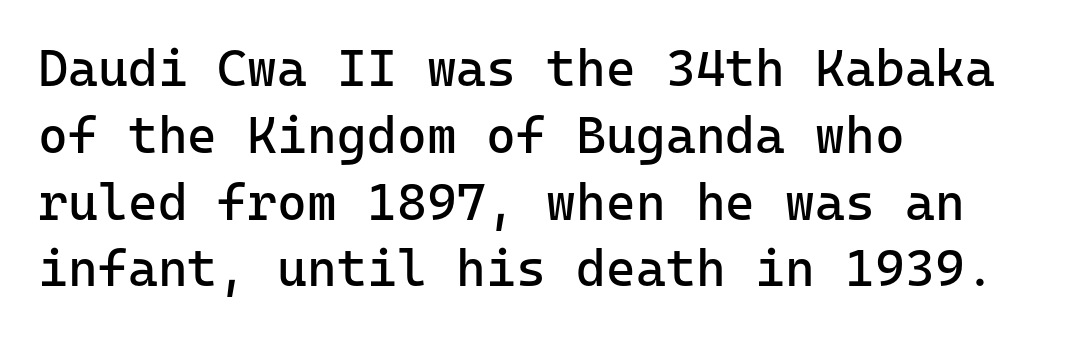
Q: Is the text bold? A: No.
Q: Is the text italic (slanted)? A: No, it is upright.
Q: Is the typeface a serif or a sans-serif typeface? A: Sans-serif.
Q: Is the text underlined? A: No.
Q: How is the paragraph aligned? A: Left-aligned.
Q: Is the spacing between letters normal or unusually wide? A: Normal.
Q: Is the spacing between lines tight, normal or loose? A: Normal.
Q: Width (condensed, normal, or wide)? A: Normal.
Q: Stroke contrast? A: Low.
Q: x-height? A: Medium.
Q: Monospaced? A: Yes.
